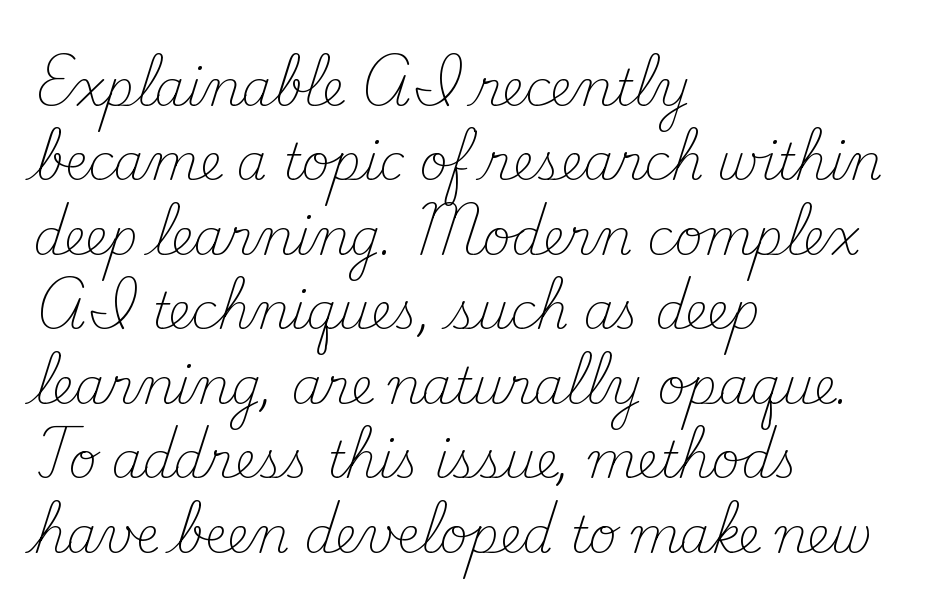
Weight: not bold — regular or lighter. All the whitespace from short lines collects on the right. The space beneath each line is pristine and unruled. Rows of type keep a routine distance in the vertical direction. Characters follow at the spacing the type designer built in. Each letter keeps its own natural width here, so spacing adapts to shape.
